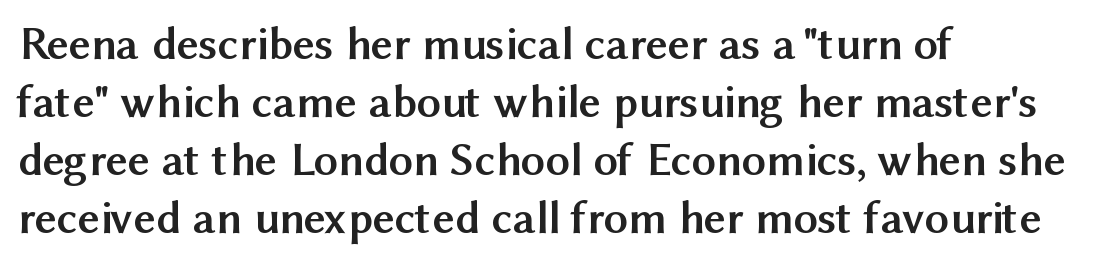
The area under the type is left untouched. If you drew a line through each stem, it would be perfectly vertical. The face used here is proportionally spaced, like ordinary book or web type. The strokes are fattened all the way to bold. Unlike a traditional serif, this face leaves its strokes unadorned.
